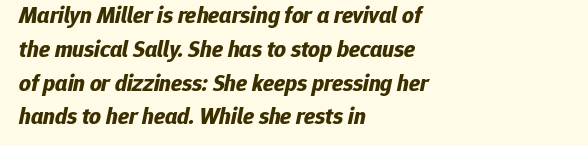
Every letter is thick-stroked: bold, no question. Rule under the text: the space is simply empty. Line spacing here is normal. The paragraph has a hard left edge and a soft right edge.
